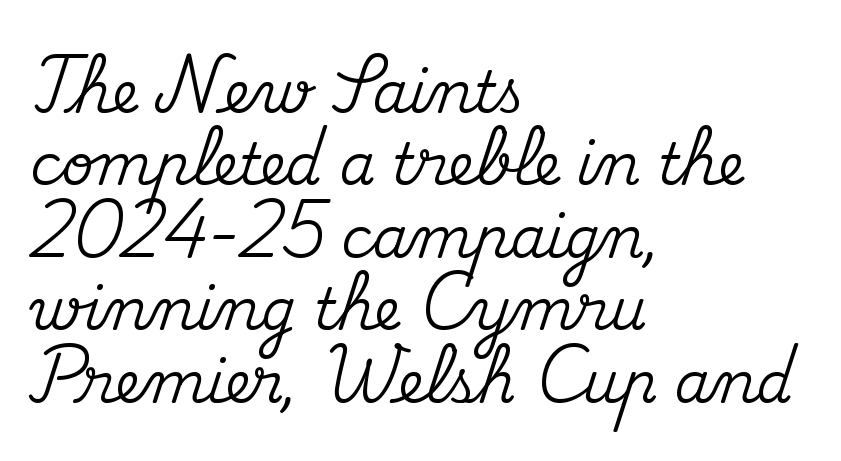
Characters follow at the spacing the type designer built in. Stroke terminals: seriffed. The passage shown is not underscored anywhere. Layout note: lines flush left. Looks like regular typesetting: each glyph gets only the width it needs.
